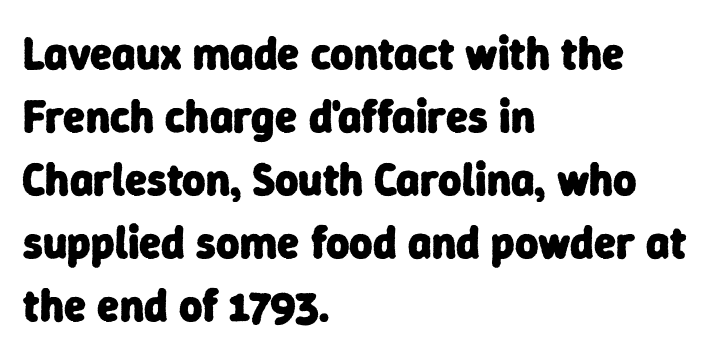
{"serif": "no", "bold": "yes", "weight": "heavy", "width": "normal", "stroke_contrast": "low", "x_height": "medium", "monospaced": "no", "underline": "no", "align": "left", "line_spacing": "normal", "line_spacing_ratio": 1.4, "letter_spacing": "normal", "letter_spacing_em": 0.0, "glyph_px": 45}
